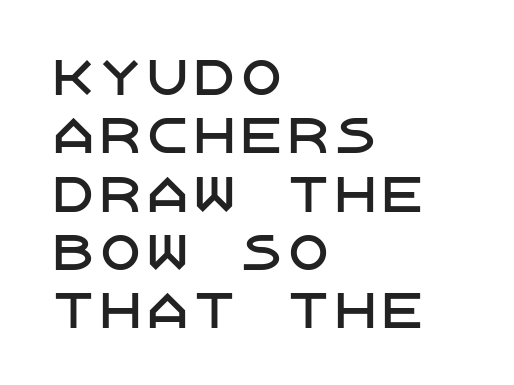
{"serif": "no", "italic": "no", "width": "normal", "stroke_contrast": "low", "x_height": "large", "underline": "no", "align": "left", "line_spacing_ratio": 1.24, "letter_spacing": "normal", "letter_spacing_em": 0.0, "glyph_px": 47}
